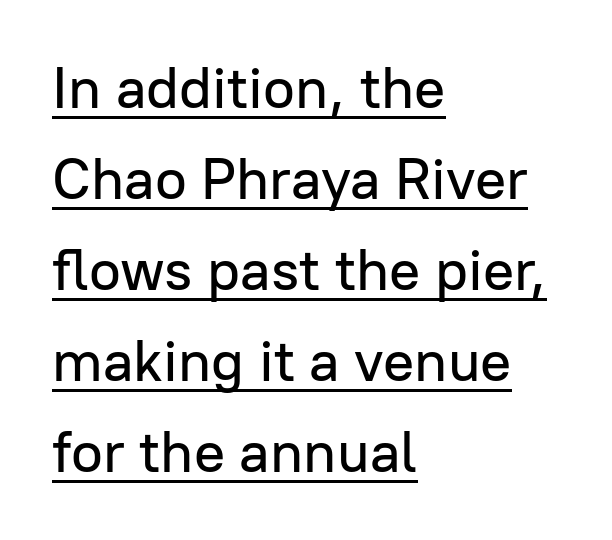
Q: Is the text italic (slanted)? A: No, it is upright.
Q: Is the typeface a serif or a sans-serif typeface? A: Sans-serif.
Q: Is the text underlined? A: Yes.
Q: How is the paragraph aligned? A: Left-aligned.
Q: Is the spacing between letters normal or unusually wide? A: Normal.
Q: Is the spacing between lines tight, normal or loose? A: Normal.
Q: Width (condensed, normal, or wide)? A: Normal.
Q: Stroke contrast? A: Low.
Q: x-height? A: Medium.
Q: Monospaced? A: No.
